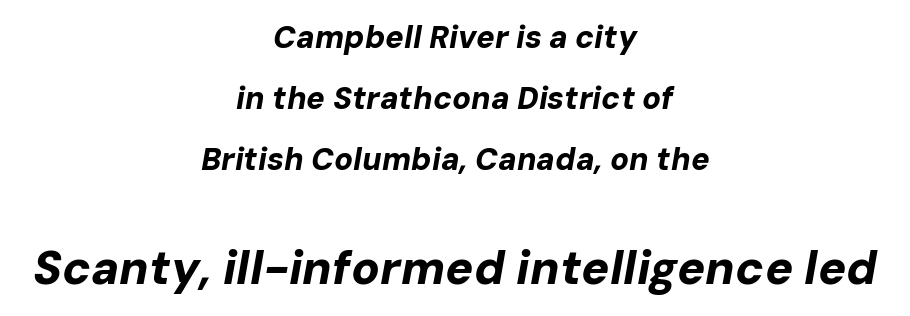
{"italic": "yes", "lean": "right", "slant_degrees": 10, "bold": "yes", "weight": "bold", "width": "normal", "stroke_contrast": "low", "x_height": "medium", "monospaced": "no", "underline": "no", "align": "center", "line_spacing": "loose", "line_spacing_ratio": 1.96, "letter_spacing": "normal", "letter_spacing_em": 0.0, "larger_block": "second", "size_ratio": 1.52, "glyph_px": 47}
